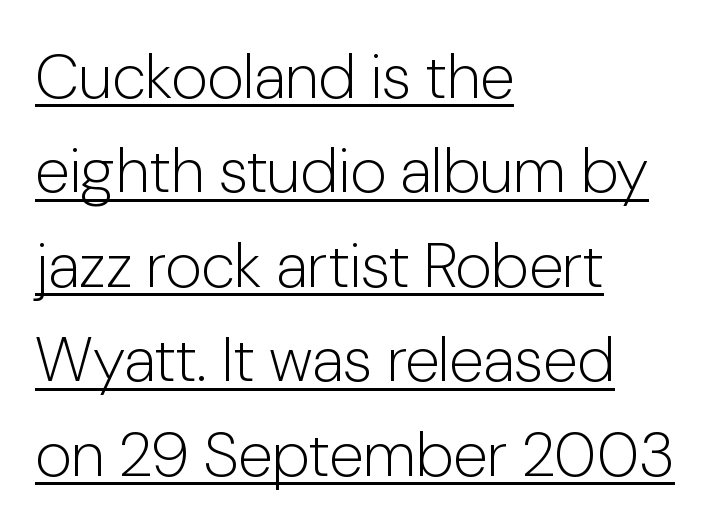
What stands out about the letter spacing? Nothing — it is the standard amount. Font category for this specimen: sans-serif. A rule runs beneath these lines of type. Does the lettering tilt? It doesn't — this is upright. The space between consecutive lines is moderate.
